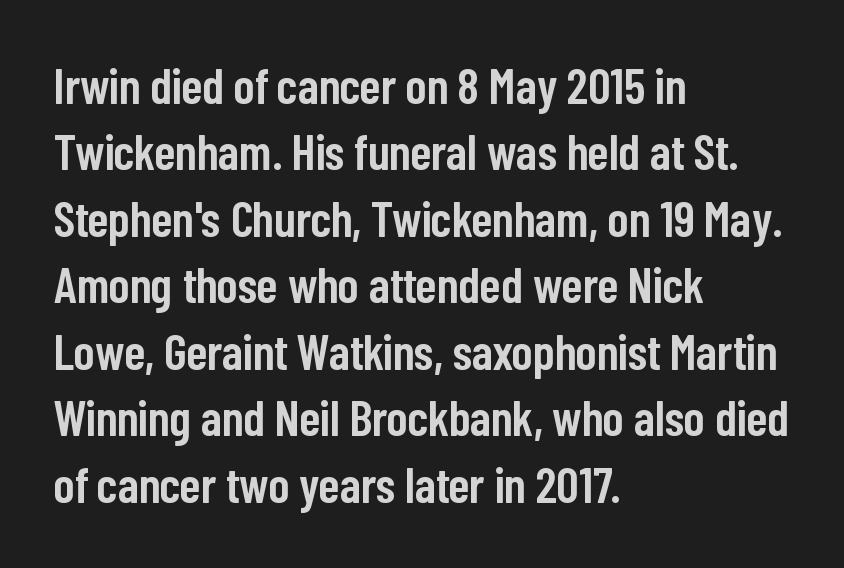
The image shows 50 px semibold, condensed sans-serif type, upright; set left-aligned, normal line spacing (1.33x), normal letter spacing, not underlined; low stroke contrast and a medium x-height.
